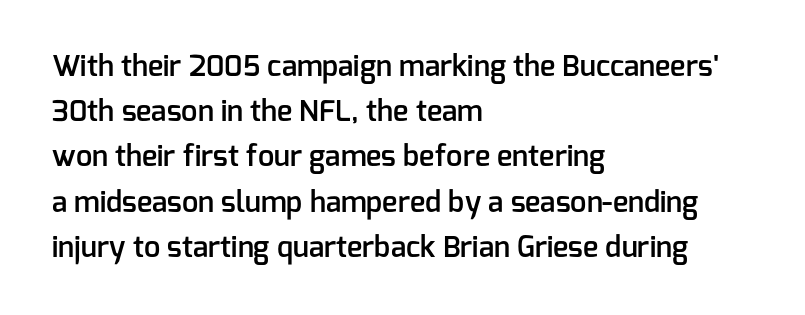
Q: Is the text bold? A: Semi-bold.
Q: Is the text italic (slanted)? A: No, it is upright.
Q: Is the typeface a serif or a sans-serif typeface? A: Sans-serif.
Q: Is the text underlined? A: No.
Q: How is the paragraph aligned? A: Left-aligned.
Q: Is the spacing between letters normal or unusually wide? A: Normal.
Q: Is the spacing between lines tight, normal or loose? A: Normal.
Q: Width (condensed, normal, or wide)? A: Normal.
Q: Stroke contrast? A: Low.
Q: x-height? A: Medium.
Q: Monospaced? A: No.
